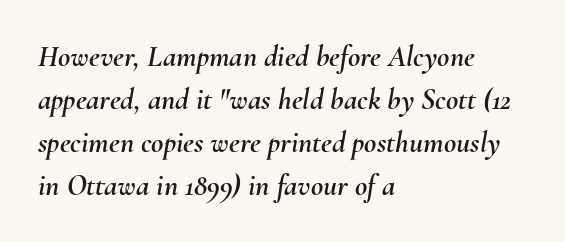
Q: Is the text italic (slanted)? A: Yes, it leans right by about 10 degrees.
Q: Is the text underlined? A: No.
Q: How is the paragraph aligned? A: Left-aligned.
Q: Is the spacing between letters normal or unusually wide? A: Normal.
Q: Is the spacing between lines tight, normal or loose? A: Normal.
Q: Width (condensed, normal, or wide)? A: Normal.
Q: Stroke contrast? A: Medium.
Q: x-height? A: Small.
Q: Monospaced? A: No.
